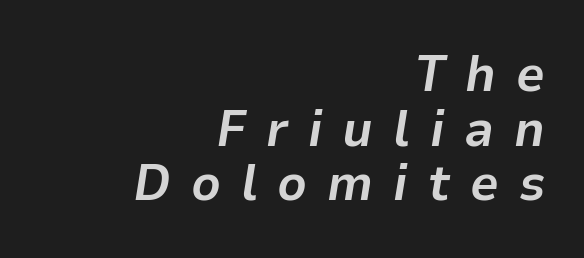
Q: Is the text bold? A: Yes.
Q: Is the text italic (slanted)? A: Yes, it leans right by about 9 degrees.
Q: Is the text underlined? A: No.
Q: How is the paragraph aligned? A: Right-aligned.
Q: Is the spacing between letters normal or unusually wide? A: Unusually wide.
Q: Is the spacing between lines tight, normal or loose? A: Tight.
Q: Width (condensed, normal, or wide)? A: Normal.
Q: Stroke contrast? A: Low.
Q: x-height? A: Medium.
Q: Monospaced? A: No.
